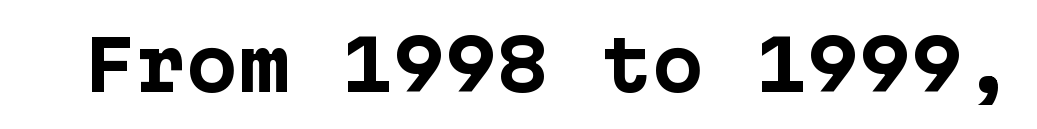
{"serif": "no", "italic": "no", "bold": "yes", "weight": "bold", "width": "normal", "stroke_contrast": "low", "x_height": "medium", "monospaced": "yes", "underline": "no", "letter_spacing": "normal", "letter_spacing_em": 0.0, "glyph_px": 69}
